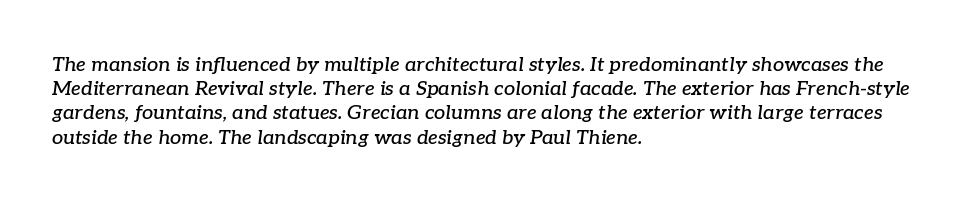
Q: Is the text italic (slanted)? A: Yes, it leans right by about 7 degrees.
Q: Is the text underlined? A: No.
Q: How is the paragraph aligned? A: Left-aligned.
Q: Is the spacing between letters normal or unusually wide? A: Normal.
